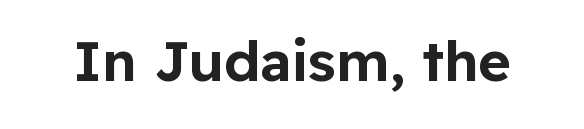
{"serif": "no", "italic": "no", "width": "normal", "stroke_contrast": "low", "x_height": "medium", "monospaced": "no", "underline": "no", "letter_spacing": "normal", "letter_spacing_em": 0.0, "glyph_px": 56}
